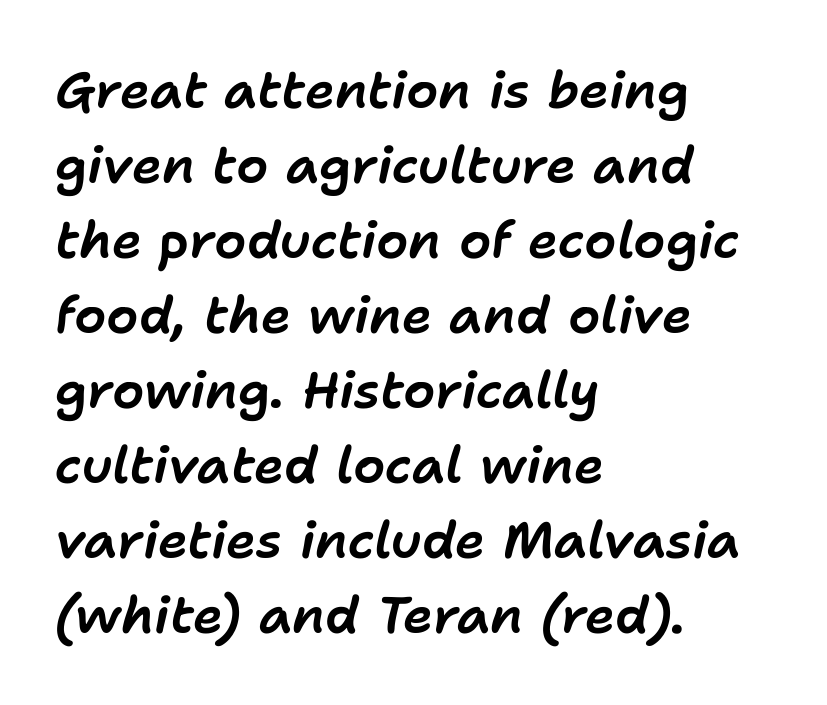
The image shows 51 px text type, italic (leaning right); set left-aligned, normal line spacing (1.47x), normal letter spacing, not underlined; low stroke contrast and a medium x-height.
